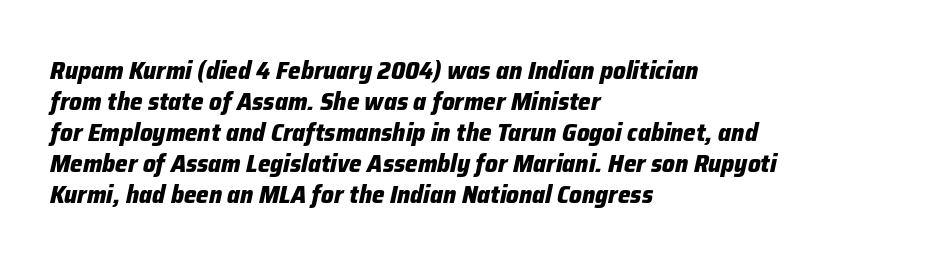
Q: Is the text bold? A: Yes.
Q: Is the text italic (slanted)? A: Yes, it leans right by about 12 degrees.
Q: Is the text underlined? A: No.
Q: How is the paragraph aligned? A: Left-aligned.
Q: Is the spacing between letters normal or unusually wide? A: Normal.
